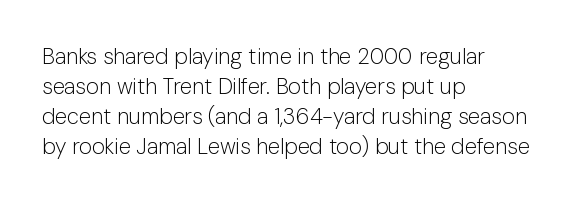
The image shows 22 px text type, upright; set left-aligned, normal line spacing (1.37x), normal letter spacing, not underlined.
